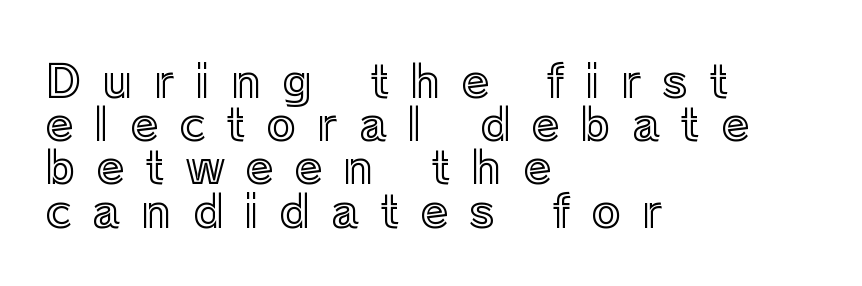
The image shows 45 px text type, upright; set left-aligned, tight line spacing (0.96x), unusually wide letter spacing (+0.47 em), not underlined; a medium x-height.
